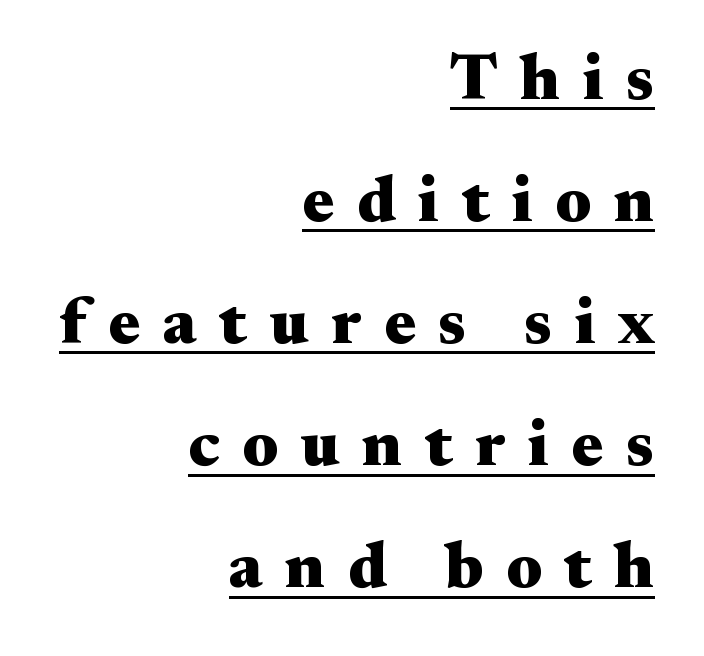
The image shows 66 px heavy, wide serif type, upright; set right-aligned, line spacing 1.85x, unusually wide letter spacing (+0.34 em), underlined; medium stroke contrast and a small x-height.
